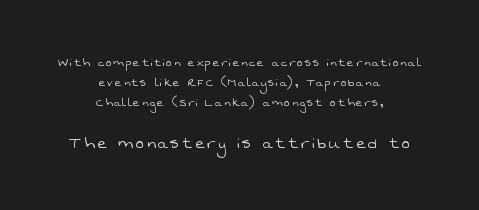
The emphasis by scale lands on block number two, below. Letters rest on an invisible, unmarked baseline. Evenly set lines give the paragraph a standard silhouette. Notice how the passage keeps no hard edge, just a central spine. This reads as an unemphasized weight, regular at the heaviest.
